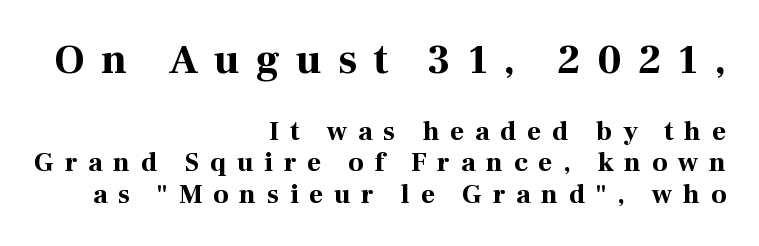
The image shows 41 px bold serif type, upright; set right-aligned, line spacing 1.17x, unusually wide letter spacing (+0.4 em), not underlined; the first (top) block is 1.52x larger; high stroke contrast and a medium x-height.
